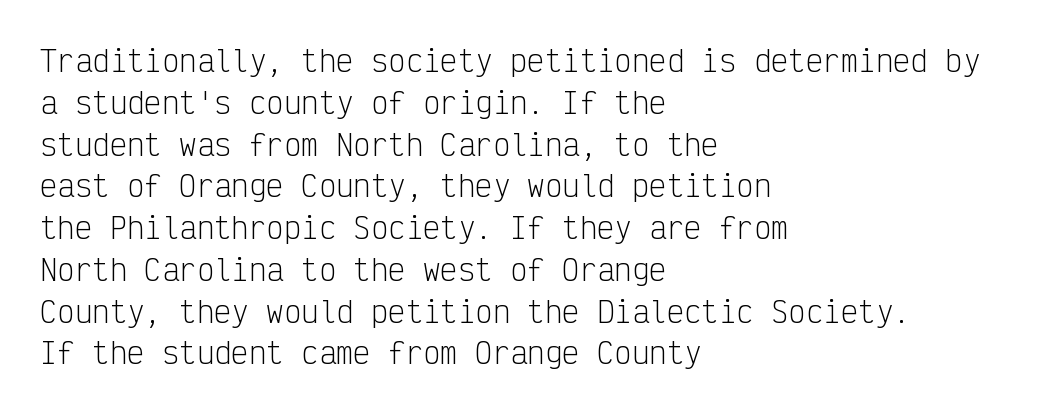
The image shows 29 px light, condensed sans-serif type, upright, monospaced; set left-aligned, normal line spacing (1.44x), normal letter spacing, not underlined; low stroke contrast and a medium x-height.
